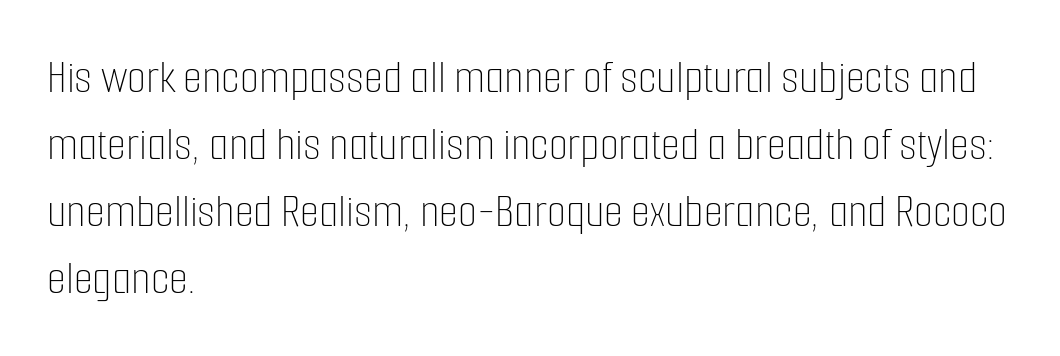
{"italic": "no", "bold": "no", "weight": "thin", "width": "condensed", "stroke_contrast": "low", "x_height": "medium", "monospaced": "no", "underline": "no", "align": "left", "line_spacing": "normal", "line_spacing_ratio": 1.37, "letter_spacing": "normal", "letter_spacing_em": 0.0, "glyph_px": 49}
